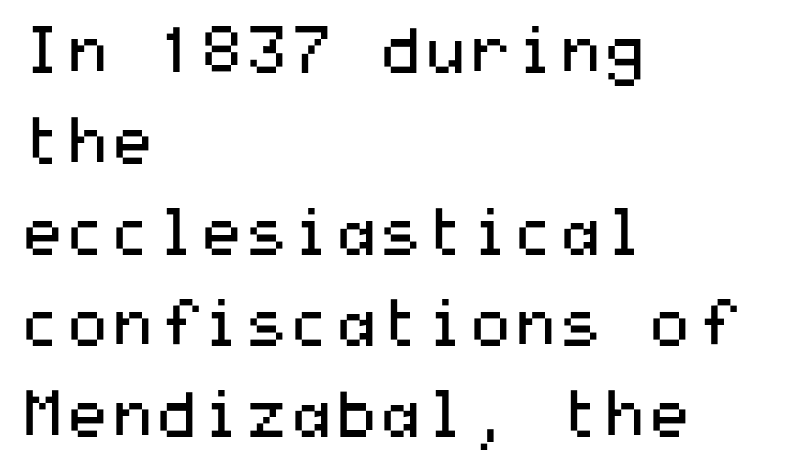
{"serif": "no", "italic": "no", "bold": "no", "weight": "regular", "width": "wide", "stroke_contrast": "medium", "x_height": "medium", "underline": "no", "align": "left", "line_spacing": "normal", "line_spacing_ratio": 1.42, "letter_spacing": "normal", "letter_spacing_em": 0.0, "glyph_px": 64}
